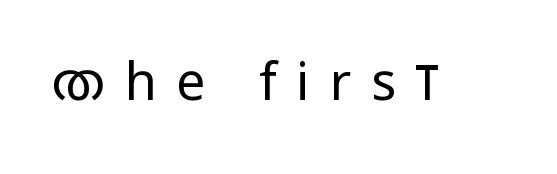
Q: Is the text bold? A: No.
Q: Is the text italic (slanted)? A: No, it is upright.
Q: Is the typeface a serif or a sans-serif typeface? A: Sans-serif.
Q: Is the text underlined? A: No.
Q: Is the spacing between letters normal or unusually wide? A: Unusually wide.
Q: Width (condensed, normal, or wide)? A: Condensed.
Q: Stroke contrast? A: Low.
Q: x-height? A: Large.
Q: Monospaced? A: No.
